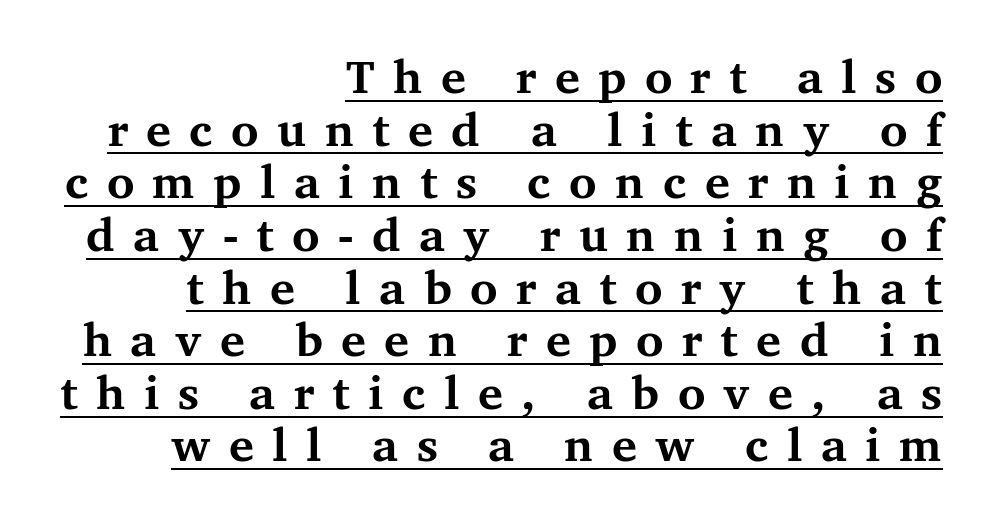
Q: Is the text bold? A: Yes.
Q: Is the text italic (slanted)? A: No, it is upright.
Q: Is the typeface a serif or a sans-serif typeface? A: Serif.
Q: Is the text underlined? A: Yes.
Q: How is the paragraph aligned? A: Right-aligned.
Q: Is the spacing between letters normal or unusually wide? A: Unusually wide.
Q: Is the spacing between lines tight, normal or loose? A: Tight.
Q: Width (condensed, normal, or wide)? A: Normal.
Q: Stroke contrast? A: Medium.
Q: x-height? A: Medium.
Q: Monospaced? A: No.
